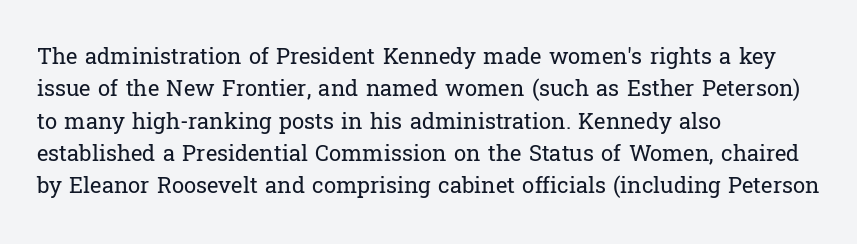
{"italic": "no", "bold": "no", "underline": "no", "align": "left", "line_spacing": "normal", "line_spacing_ratio": 1.47, "letter_spacing": "normal", "letter_spacing_em": 0.0, "glyph_px": 22}
